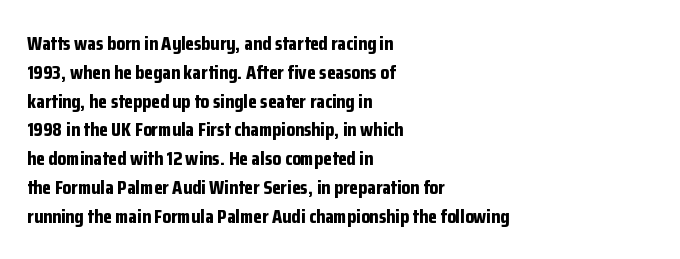
Q: Is the text bold? A: Yes.
Q: Is the text italic (slanted)? A: No, it is upright.
Q: Is the text underlined? A: No.
Q: How is the paragraph aligned? A: Left-aligned.
Q: Is the spacing between letters normal or unusually wide? A: Normal.
Q: Is the spacing between lines tight, normal or loose? A: Normal.
